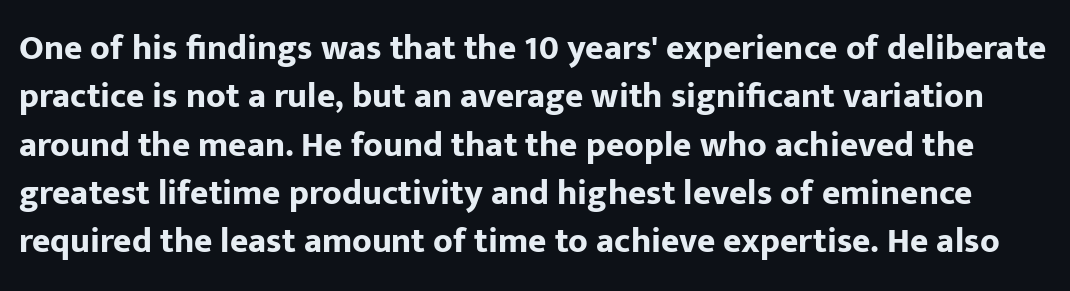
The image shows 35 px bold sans-serif type, upright; set normal line spacing (1.38x), normal letter spacing, not underlined; low stroke contrast and a medium x-height.
